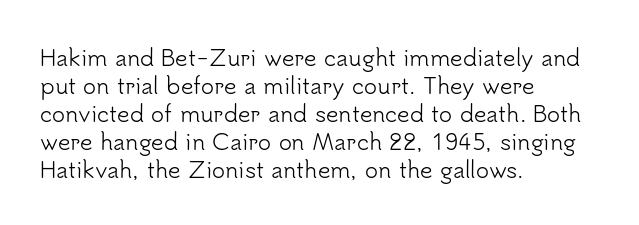
No extra ink here — the face is not bold. Students, observe: this is what conventionally led text looks like. Visually the block forms a straight wall on the left and a jagged coastline on the right. Clear beneath every line of the passage.
